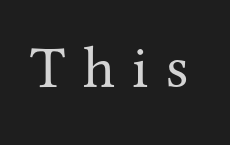
The image shows 59 px regular-weight serif type, upright; set unusually wide letter spacing (+0.3 em), not underlined; medium stroke contrast and a medium x-height.
